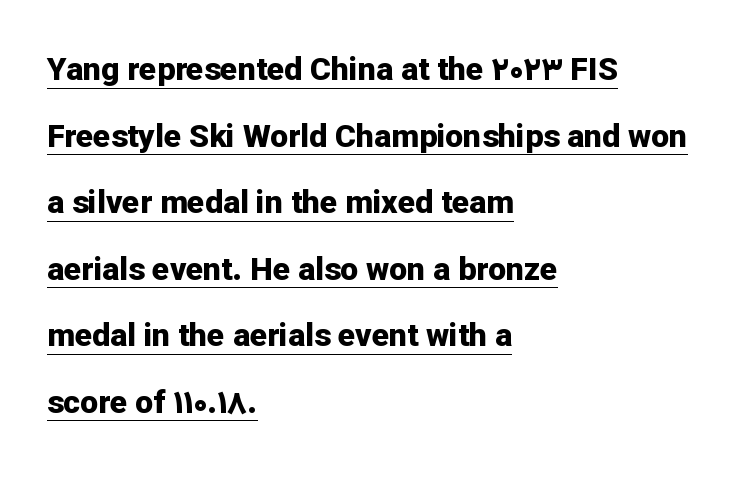
{"serif": "no", "italic": "no", "bold": "yes", "weight": "bold", "width": "normal", "stroke_contrast": "low", "x_height": "medium", "monospaced": "no", "underline": "yes", "align": "left", "line_spacing": "loose", "line_spacing_ratio": 2.08, "letter_spacing": "normal", "letter_spacing_em": 0.0, "glyph_px": 32}
